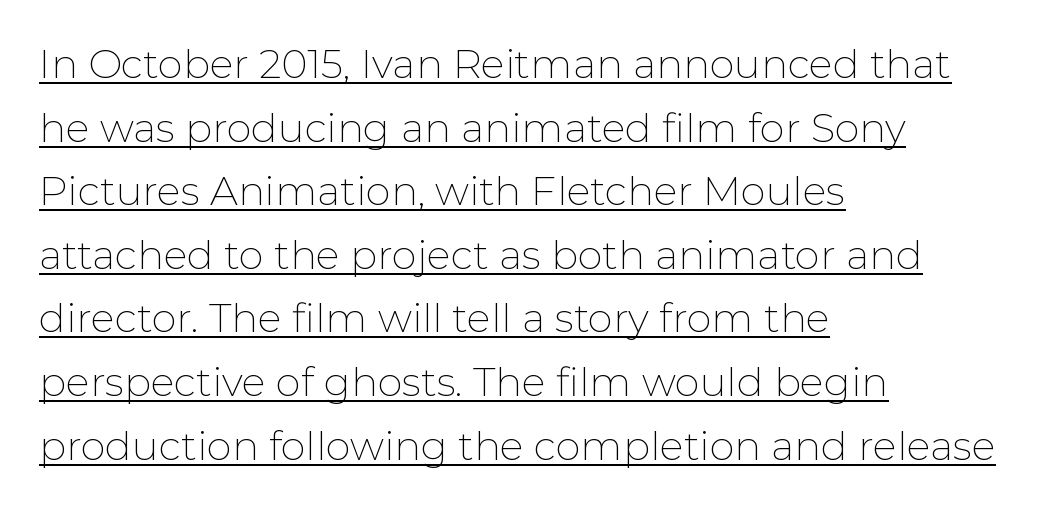
Standard letterfit; no display-style spreading of the glyphs. The glyphs in this specimen are sans serif. A student would call this left alignment; a typographer would say flush left, rag right. Varying glyph widths throughout — classic text-font behaviour. The string is rendered with underlining switched on.
